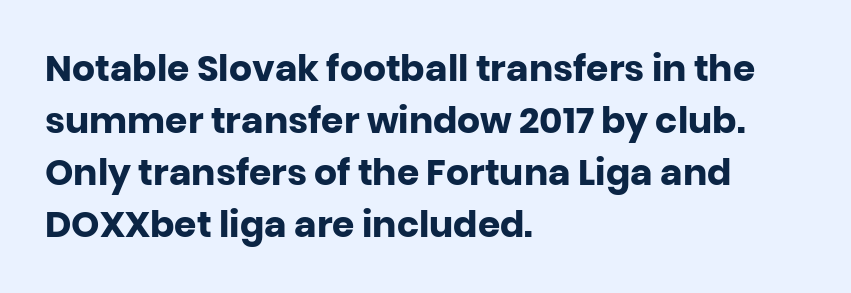
The image shows 36 px heavy sans-serif type, upright; set left-aligned, normal line spacing (1.44x), normal letter spacing, not underlined; low stroke contrast and a large x-height.
